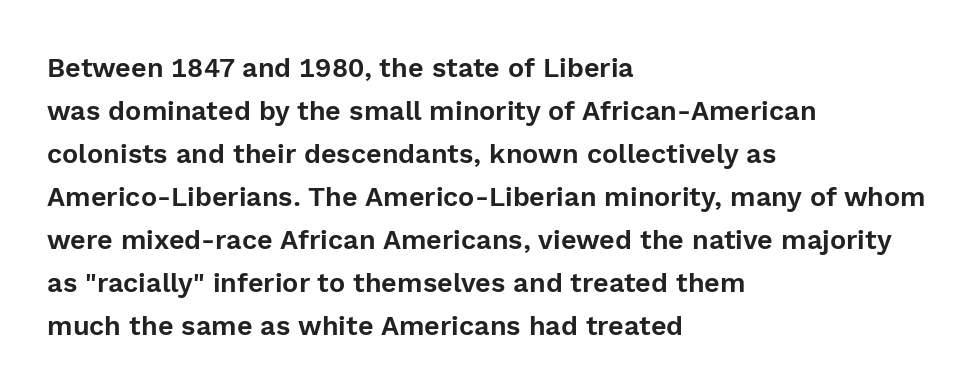
{"italic": "no", "underline": "no", "align": "left", "line_spacing": "normal", "line_spacing_ratio": 1.59, "letter_spacing": "normal", "letter_spacing_em": 0.0, "glyph_px": 27}
